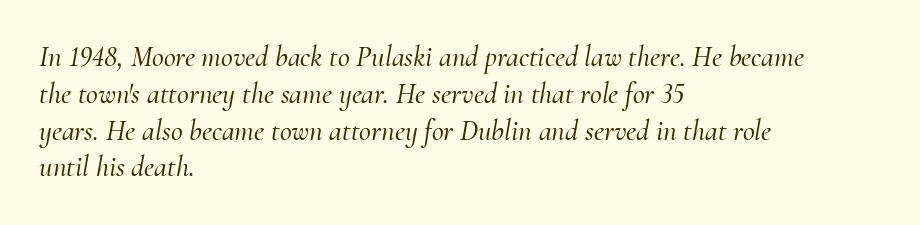
{"serif": "yes", "italic": "yes", "lean": "right", "slant_degrees": 10, "width": "normal", "stroke_contrast": "medium", "x_height": "small", "monospaced": "no", "underline": "no", "align": "left", "line_spacing": "normal", "line_spacing_ratio": 1.27, "letter_spacing": "normal", "letter_spacing_em": 0.0, "glyph_px": 29}
